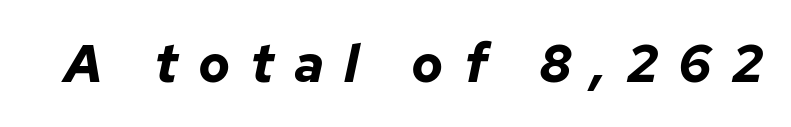
{"italic": "yes", "lean": "right", "slant_degrees": 12, "bold": "yes", "weight": "bold", "width": "normal", "stroke_contrast": "low", "x_height": "medium", "monospaced": "no", "underline": "no", "letter_spacing": "wide", "letter_spacing_em": 0.38, "glyph_px": 53}
